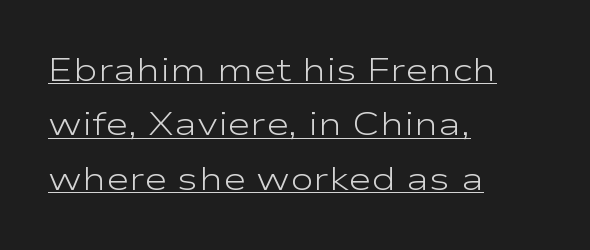
Q: Is the text bold? A: No.
Q: Is the text italic (slanted)? A: No, it is upright.
Q: Is the typeface a serif or a sans-serif typeface? A: Sans-serif.
Q: Is the text underlined? A: Yes.
Q: How is the paragraph aligned? A: Left-aligned.
Q: Is the spacing between letters normal or unusually wide? A: Normal.
Q: Is the spacing between lines tight, normal or loose? A: Normal.
Q: Width (condensed, normal, or wide)? A: Wide.
Q: Stroke contrast? A: Low.
Q: x-height? A: Medium.
Q: Monospaced? A: No.
